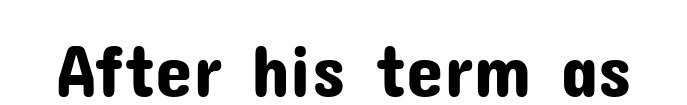
Characters follow at the spacing the type designer built in. Nobody drew a line under any word here. You can tell it's not italic because the verticals are truly vertical. The face used here is proportionally spaced, like ordinary book or web type. The designer went with a sans here, leaving each stem footless.
